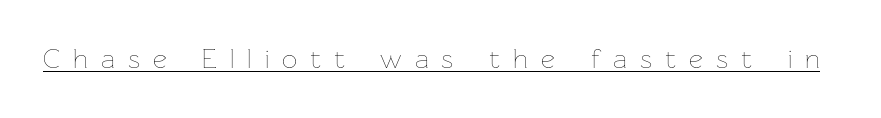
The font's upright variant was chosen for this text. The letters look calm and open, with moderate or lighter stems. Emphasis is given by a line drawn under the lettering. Substantial extra tracking has been applied to these lines.
